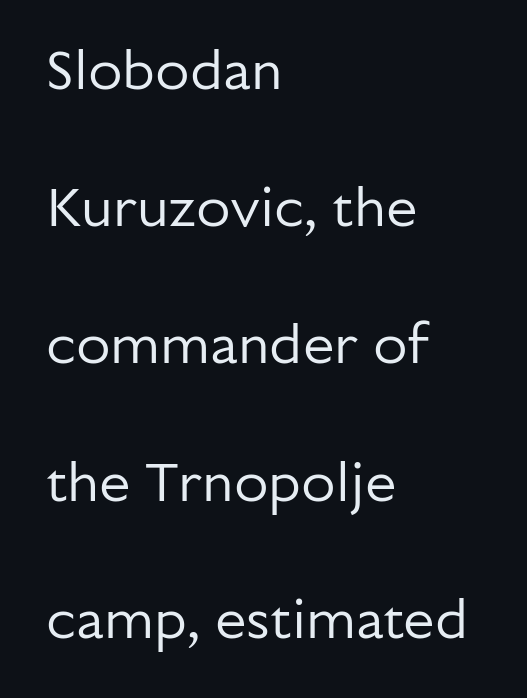
The face used here is proportionally spaced, like ordinary book or web type. Weight: regular or lighter. The face used here is a sans, in the tradition of grotesques and geometrics. Lines of text with bare space underneath. These lines stand farther apart than default settings would place them. How are the letters spaced? Ordinarily, with no added tracking.
